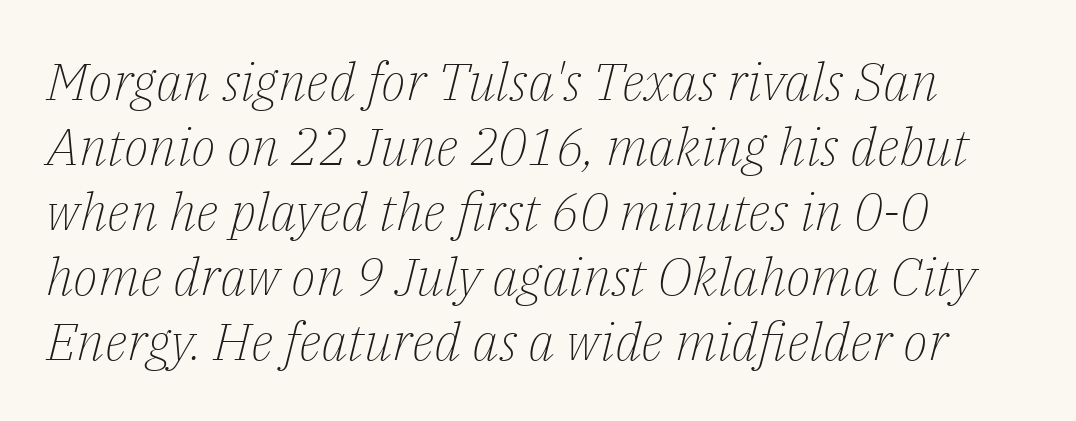
Q: Is the text bold? A: No.
Q: Is the text italic (slanted)? A: Yes, it leans right by about 14 degrees.
Q: Is the typeface a serif or a sans-serif typeface? A: Serif.
Q: Is the text underlined? A: No.
Q: How is the paragraph aligned? A: Left-aligned.
Q: Is the spacing between letters normal or unusually wide? A: Normal.
Q: Is the spacing between lines tight, normal or loose? A: Normal.
Q: Width (condensed, normal, or wide)? A: Normal.
Q: Stroke contrast? A: Low.
Q: x-height? A: Medium.
Q: Monospaced? A: No.
